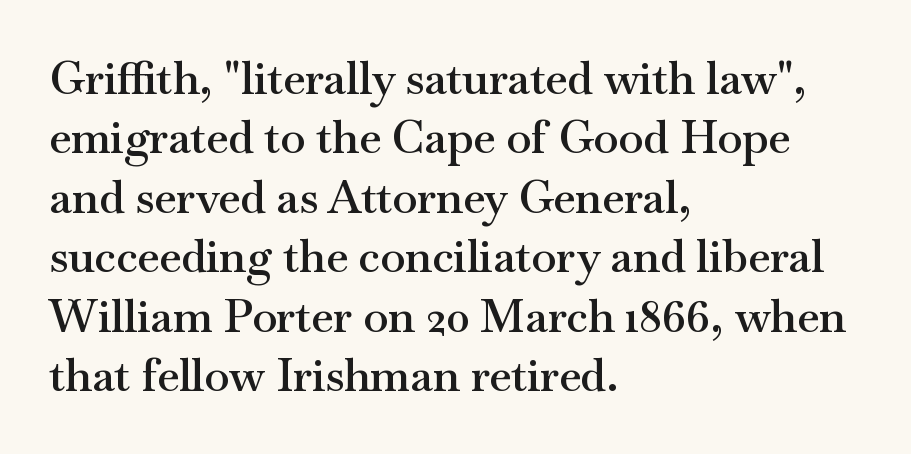
Regarding serifs, this sample has them. The face used here is rendered with its standard letterfit. The letters are semibold — heavier than regular but short of a full bold. This rendering features lettering with no underline. The line-height multiplier appears to be the usual default. Caption: multi-line text, flush left, ragged right.
